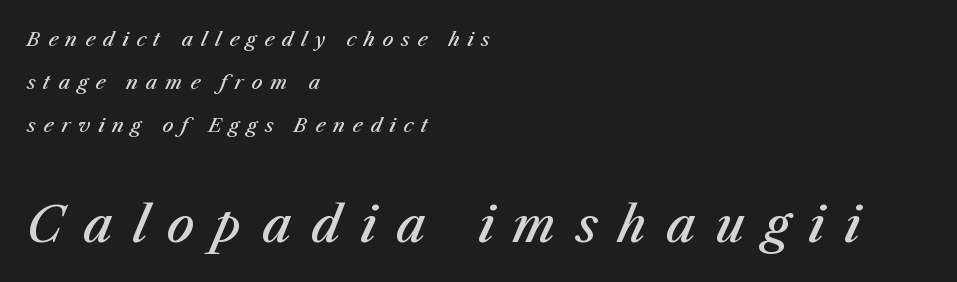
{"italic": "yes", "lean": "right", "slant_degrees": 23, "bold": "semi", "weight": "semibold", "width": "normal", "stroke_contrast": "medium", "x_height": "medium", "monospaced": "no", "underline": "no", "align": "left", "line_spacing": "loose", "line_spacing_ratio": 2.27, "letter_spacing": "wide", "letter_spacing_em": 0.41, "larger_block": "second", "size_ratio": 2.53, "glyph_px": 48}
